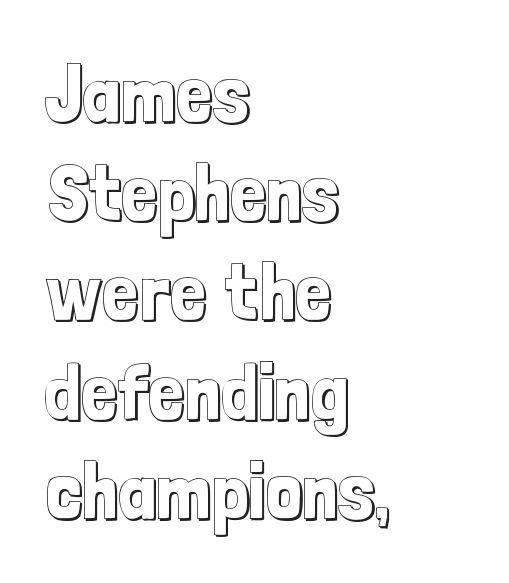
Is there any slant? The stems are plumb. Is the block centered? No — it sits flush against the left margin. Compared with typical body copy, the letter spacing here is the same. Do the characters align in a grid? No, the font is proportional. No word sits above an underline.
